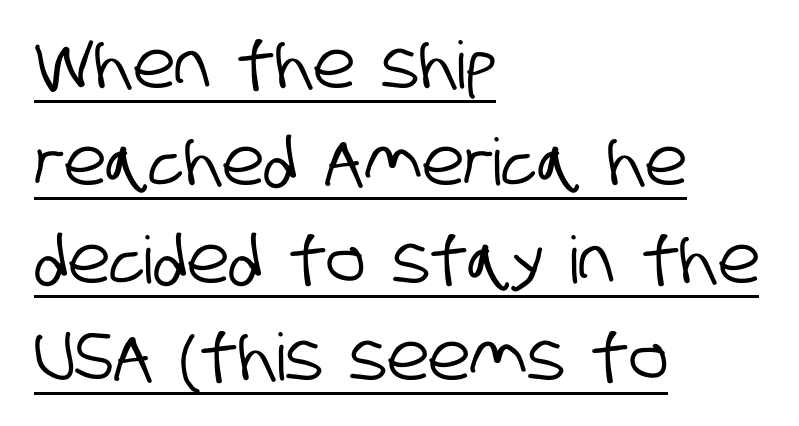
The image shows 65 px condensed sans-serif type; set left-aligned, normal line spacing (1.5x), normal letter spacing, underlined; low stroke contrast and a large x-height.
